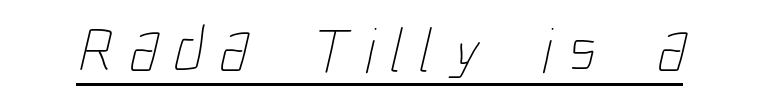
The image shows 64 px thin, condensed type; set unusually wide letter spacing (+0.26 em), underlined; low stroke contrast and a medium x-height.
